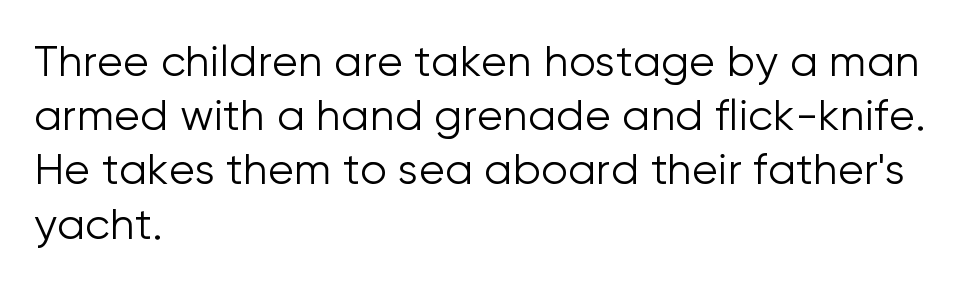
{"serif": "no", "italic": "no", "bold": "no", "weight": "light", "width": "normal", "stroke_contrast": "low", "x_height": "medium", "monospaced": "no", "underline": "no", "align": "left", "line_spacing": "normal", "line_spacing_ratio": 1.26, "letter_spacing": "normal", "letter_spacing_em": 0.0, "glyph_px": 43}
